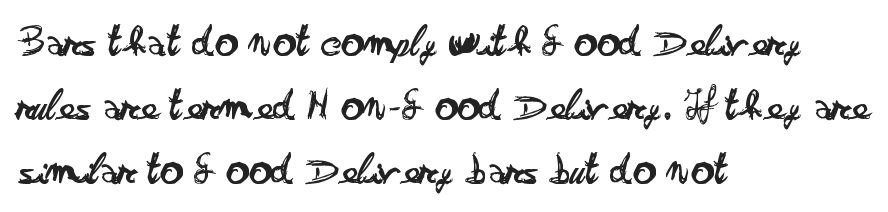
A typesetter would call this proportional, since set widths differ per character. Serif or sans? Sans — the stroke terminals are bare. Bare-footed words on every line. Posture: vertical.
